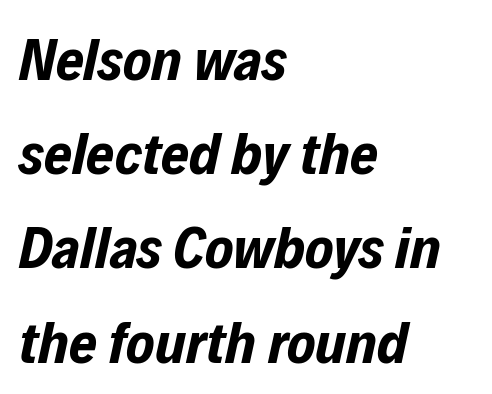
The image shows 60 px bold, condensed type, italic (leaning right); set left-aligned, normal line spacing (1.57x), normal letter spacing, not underlined; low stroke contrast and a medium x-height.
